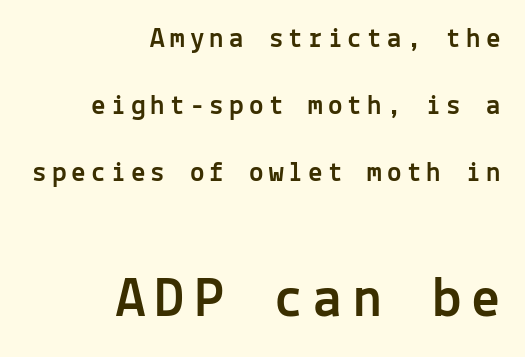
The image shows 58 px sans-serif type, upright, monospaced; set right-aligned, loose line spacing (2.31x), not underlined; the second (bottom) block is 2.0x larger; a medium x-height.
